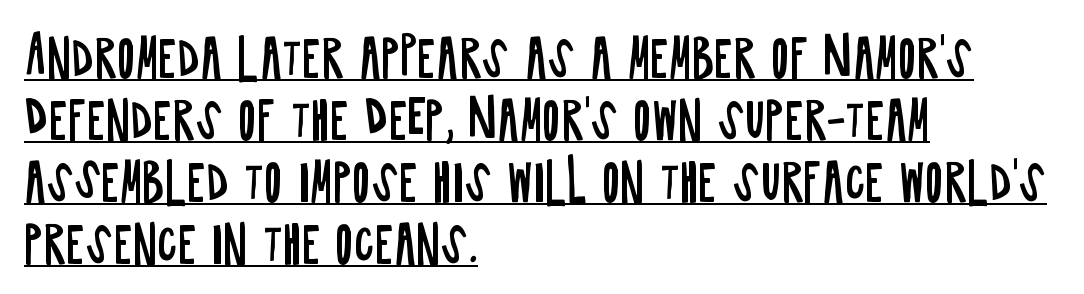
The image shows 50 px regular-weight, condensed sans-serif type, upright; set left-aligned, line spacing 1.24x, normal letter spacing, underlined; low stroke contrast and a large x-height.
